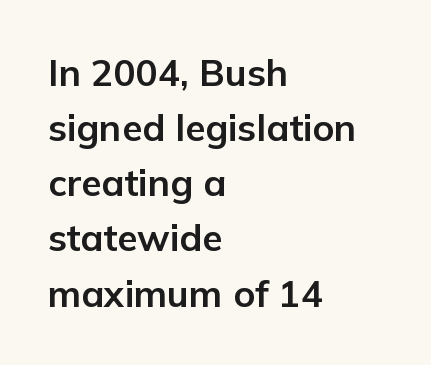
Is this a fixed-width face? No — the glyphs have proportional, varying widths. Plenty of ink on the page — the face is bold. The rendering keeps characters at their native spacing. The passage is arranged the way most books set body copy — flush left. The specimen omits any rule beneath the text block's lines. Notice how the stems are strictly vertical — no italics here.
